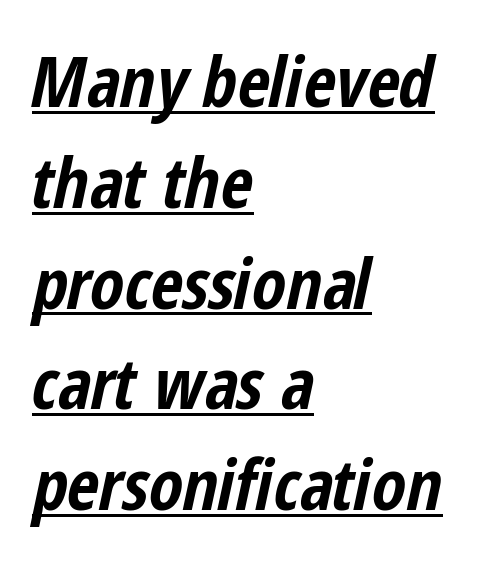
{"italic": "yes", "lean": "right", "slant_degrees": 12, "bold": "yes", "weight": "bold", "width": "condensed", "stroke_contrast": "low", "x_height": "medium", "monospaced": "no", "underline": "yes", "align": "left", "line_spacing": "normal", "line_spacing_ratio": 1.44, "letter_spacing": "normal", "letter_spacing_em": 0.0, "glyph_px": 70}
